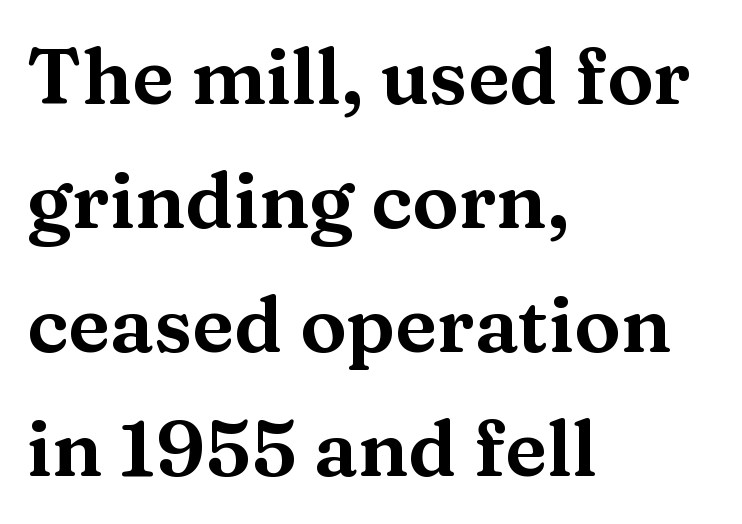
{"serif": "yes", "italic": "no", "width": "wide", "stroke_contrast": "medium", "x_height": "medium", "monospaced": "no", "underline": "no", "align": "left", "line_spacing": "normal", "line_spacing_ratio": 1.59, "letter_spacing": "normal", "letter_spacing_em": 0.0, "glyph_px": 78}
